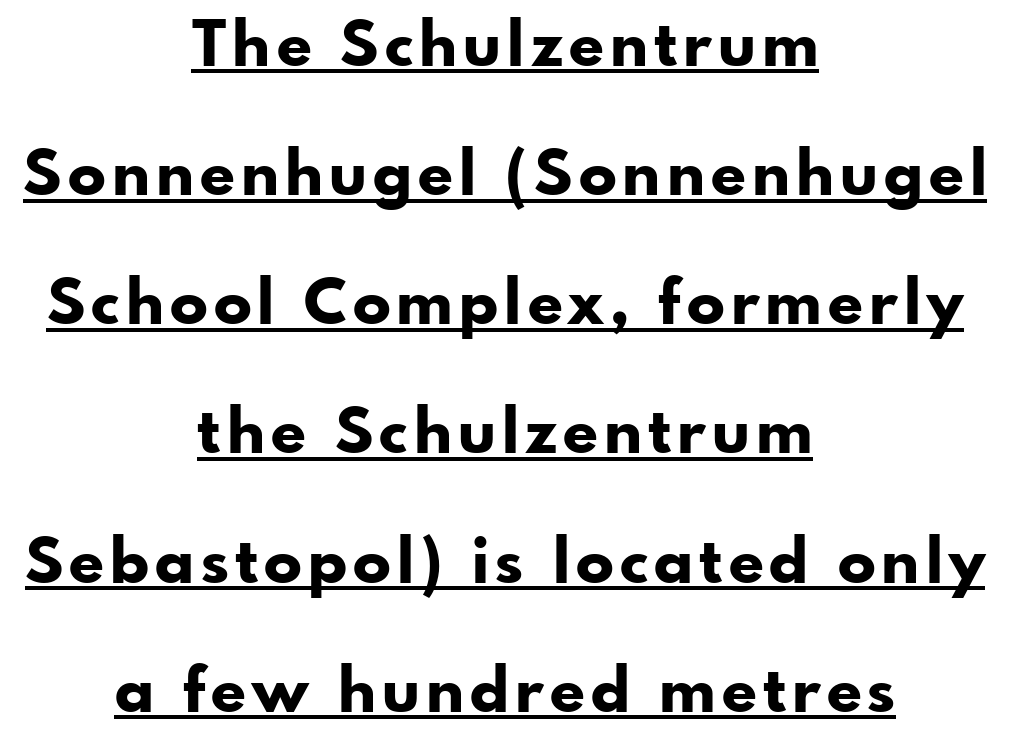
Strong, thick strokes mark this as bold type. Centered paragraph, ragged on both sides. Is there an underline? Yes — a line sits under the letters. In terms of posture, this sample is upright.
